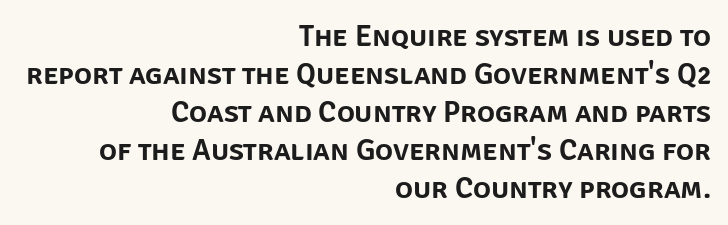
Underlining? Definitely not there. Observe the absence of serifs on each vertical stroke in this sample. The rendering uses natural spacing where letterforms have individual widths. Upright lettering throughout. The tracking reads as untouched default to a designer's eye.
